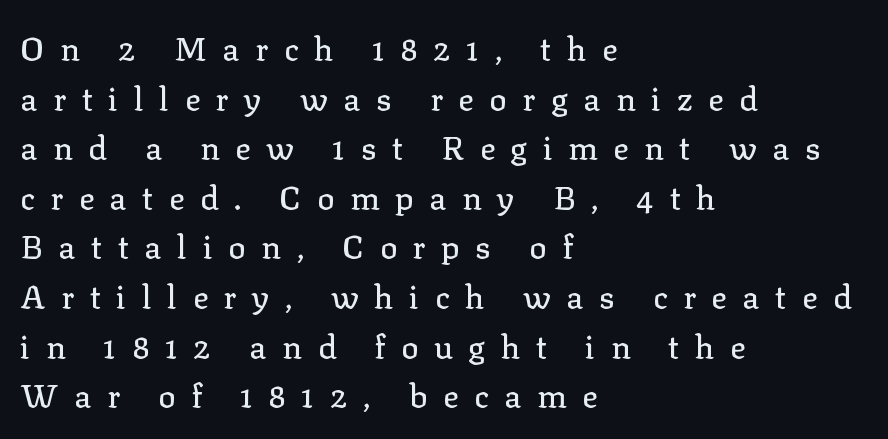
{"serif": "yes", "italic": "no", "width": "normal", "stroke_contrast": "low", "x_height": "medium", "monospaced": "no", "underline": "no", "align": "left", "line_spacing": "normal", "line_spacing_ratio": 1.55, "letter_spacing": "wide", "letter_spacing_em": 0.49, "glyph_px": 32}
